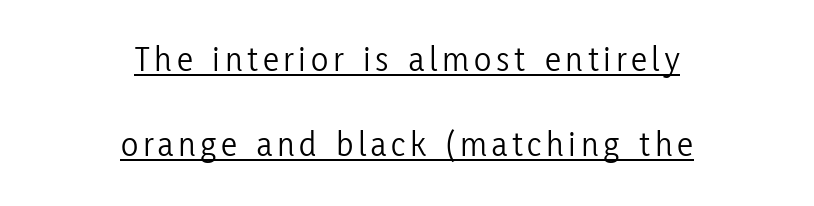
{"serif": "no", "italic": "no", "bold": "no", "weight": "light", "width": "condensed", "stroke_contrast": "low", "x_height": "medium", "monospaced": "no", "underline": "yes", "align": "center", "line_spacing": "loose", "line_spacing_ratio": 2.36, "glyph_px": 36}
